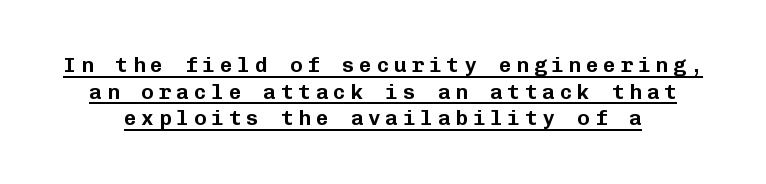
Q: Is the text italic (slanted)? A: No, it is upright.
Q: Is the text underlined? A: Yes.
Q: Is the spacing between letters normal or unusually wide? A: Unusually wide.
Q: Is the spacing between lines tight, normal or loose? A: Normal.
